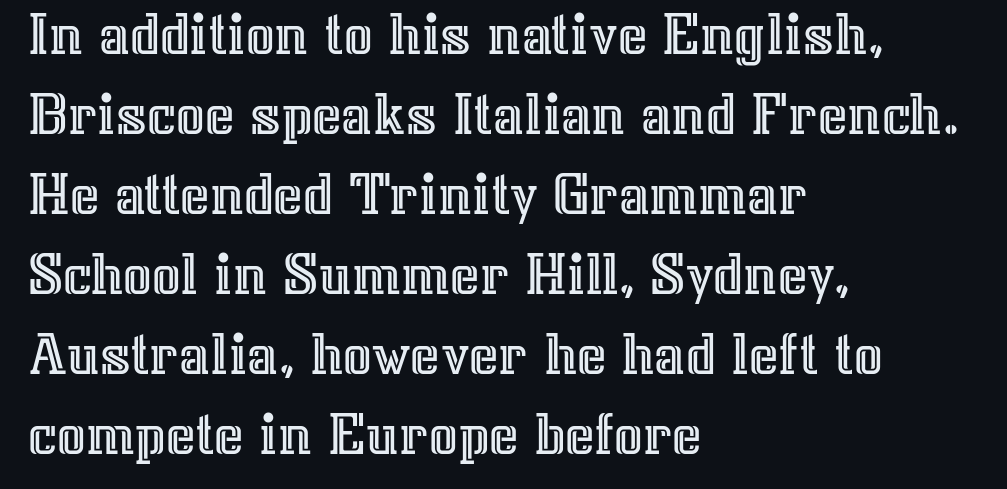
The image shows 63 px text type, upright; set left-aligned, normal line spacing (1.27x), normal letter spacing, not underlined; a medium x-height.
